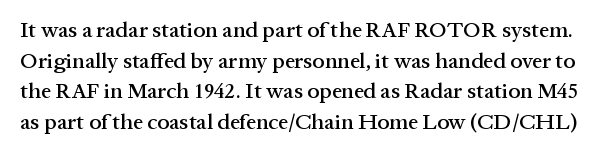
Q: Is the text italic (slanted)? A: No, it is upright.
Q: Is the text underlined? A: No.
Q: Is the spacing between letters normal or unusually wide? A: Normal.
Q: Is the spacing between lines tight, normal or loose? A: Normal.
